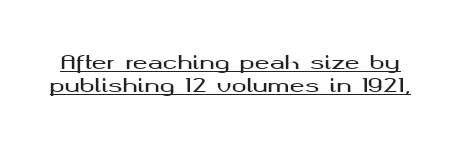
Q: Is the text italic (slanted)? A: No, it is upright.
Q: Is the text underlined? A: Yes.
Q: Is the spacing between letters normal or unusually wide? A: Normal.
